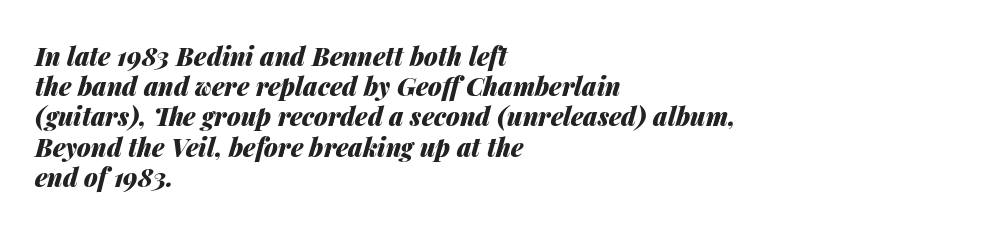
The image shows 25 px bold type, italic (leaning right); set left-aligned, line spacing 1.21x, normal letter spacing, not underlined.
